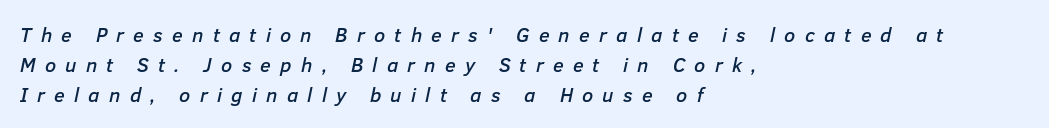
{"italic": "yes", "lean": "right", "slant_degrees": 12, "underline": "no", "align": "left", "line_spacing": "normal", "line_spacing_ratio": 1.49, "letter_spacing": "wide", "letter_spacing_em": 0.46, "glyph_px": 20}
